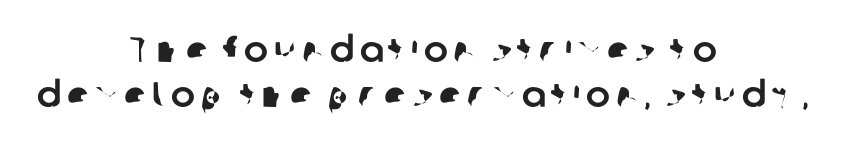
The image shows 36 px sans-serif type; set centered, normal line spacing (1.25x), not underlined; low stroke contrast and a medium x-height.
